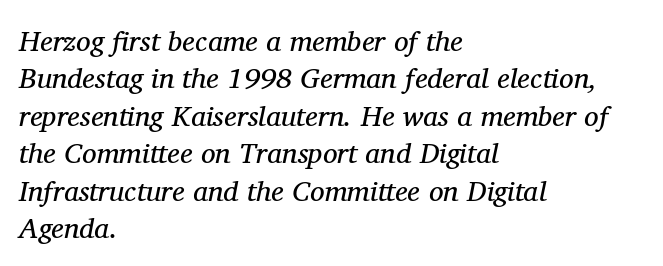
Is the type slanted? Yes — the strokes lean at a clear angle. The rendering uses natural spacing where letterforms have individual widths. The rendering shows small feet on the letterforms — a serif design. The rendering keeps characters at their native spacing. Clear beneath every line of the passage. Weight class: somewhere from thin through regular.
